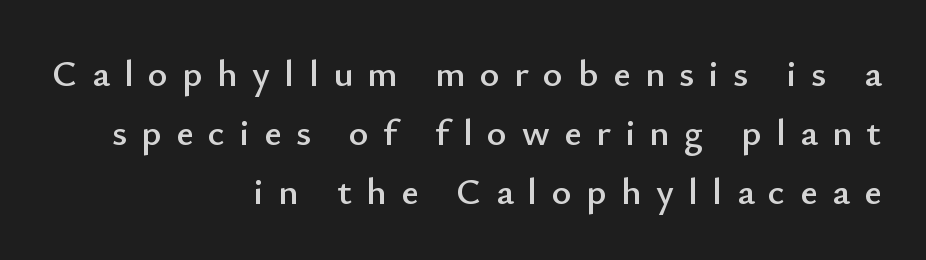
Note the varied advance widths — an 'i' is clearly narrower than an 'm'. What stands out about the letter spacing? Its width — letters are far apart. Successive baselines arrive at the customary interval. Classification — sans serif.
